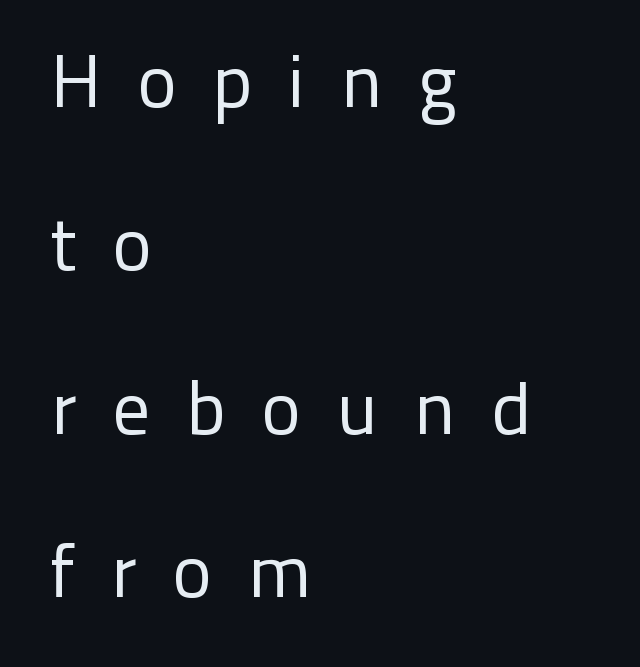
{"serif": "no", "italic": "no", "bold": "no", "weight": "regular", "width": "normal", "stroke_contrast": "low", "x_height": "medium", "monospaced": "no", "underline": "no", "align": "left", "line_spacing": "loose", "line_spacing_ratio": 2.18, "letter_spacing": "wide", "letter_spacing_em": 0.47, "glyph_px": 75}
